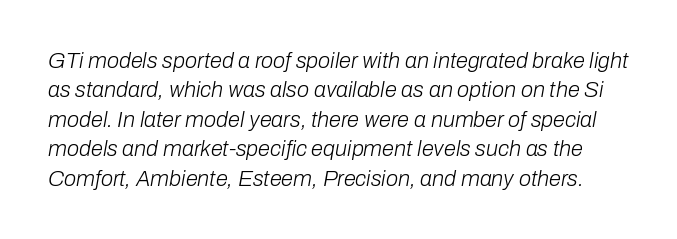
Type without underlining. Honestly, the row spacing looks completely unremarkable. The weight tops out at a normal text grade. The letterforms sit shoulder to shoulder at normal distance.
